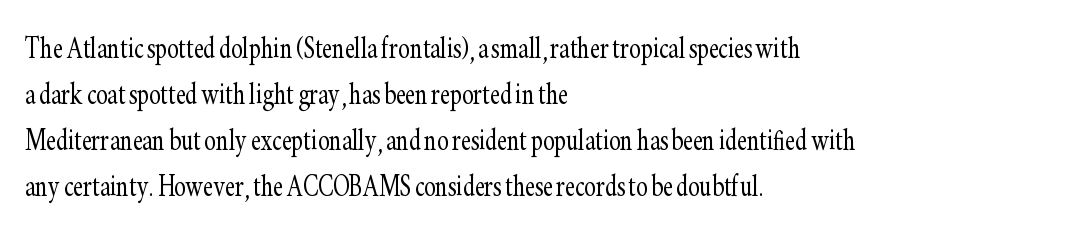
{"serif": "yes", "italic": "no", "bold": "no", "weight": "light", "width": "condensed", "stroke_contrast": "low", "x_height": "small", "monospaced": "no", "underline": "no", "align": "left", "line_spacing": "normal", "line_spacing_ratio": 1.31, "letter_spacing": "normal", "letter_spacing_em": 0.0, "glyph_px": 35}
